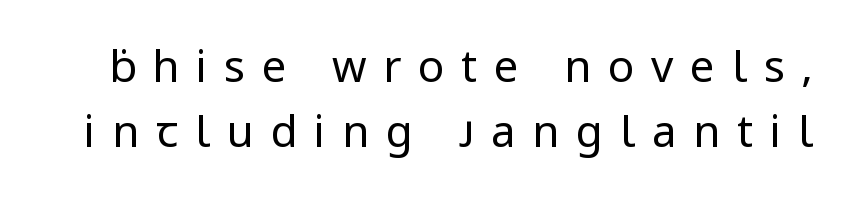
{"serif": "no", "italic": "no", "bold": "no", "weight": "regular", "width": "normal", "stroke_contrast": "low", "x_height": "medium", "monospaced": "no", "underline": "no", "line_spacing": "normal", "line_spacing_ratio": 1.48, "letter_spacing": "wide", "letter_spacing_em": 0.38, "glyph_px": 44}
